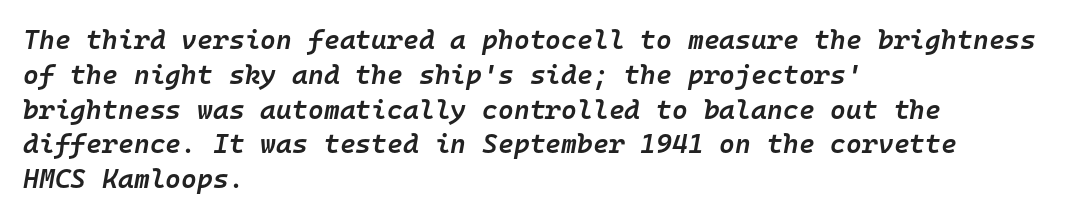
The image shows 27 px text type, italic (leaning right); set left-aligned, normal line spacing (1.29x), normal letter spacing, not underlined.
